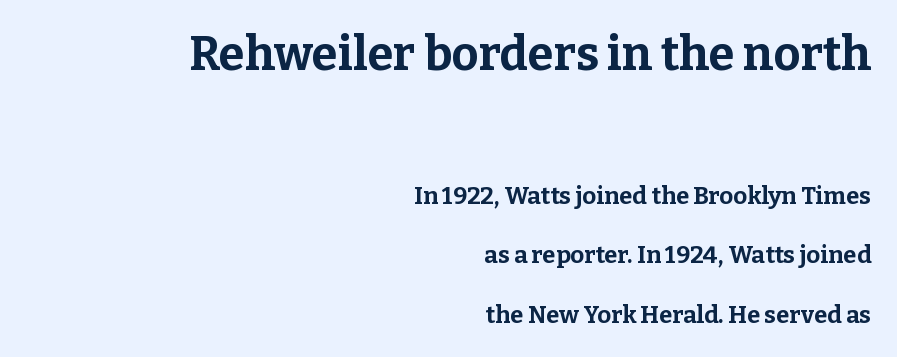
Q: Is the text bold? A: Yes.
Q: Is the text italic (slanted)? A: No, it is upright.
Q: Is the typeface a serif or a sans-serif typeface? A: Serif.
Q: Is the text underlined? A: No.
Q: How is the paragraph aligned? A: Right-aligned.
Q: Is the spacing between letters normal or unusually wide? A: Normal.
Q: Is the spacing between lines tight, normal or loose? A: Loose.
Q: Which block of text is set in a larger size, the first (top) or the second (bottom)? A: The first (top) one.
Q: Width (condensed, normal, or wide)? A: Normal.
Q: Stroke contrast? A: Low.
Q: x-height? A: Medium.
Q: Monospaced? A: No.
